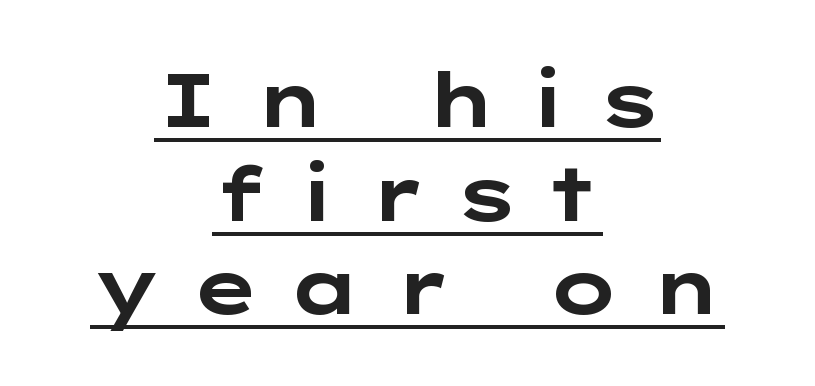
Successive baselines arrive at the customary interval. The line texture is sparse and dotted thanks to wide tracking. These lines were composed using upright roman letters. This sample carries an underscore along the baseline area. If you folded the block vertically in half, each line would mirror itself in length. Look at the stroke-to-counter ratio: heavy, a bold.
